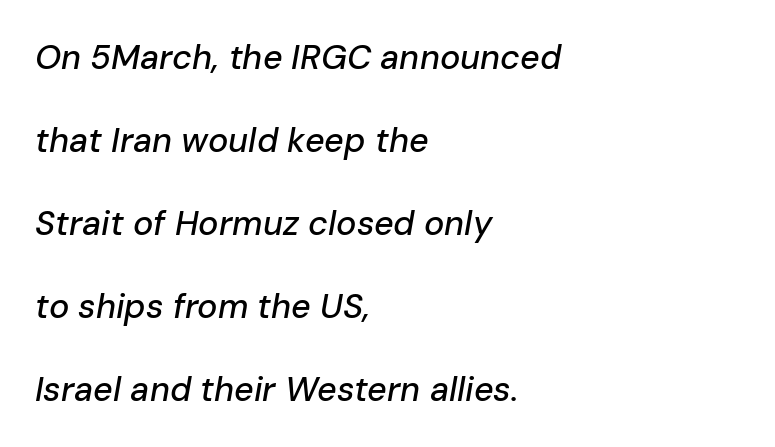
The image shows 34 px text type, italic (leaning right); set left-aligned, loose line spacing (2.44x), normal letter spacing, not underlined; low stroke contrast and a medium x-height.
